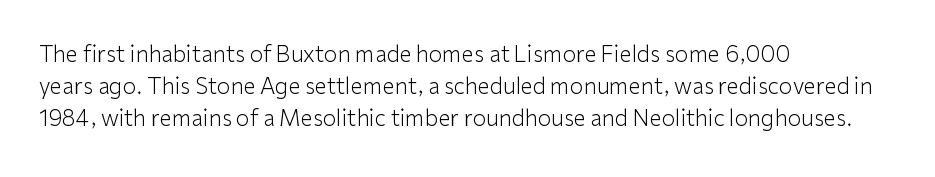
{"italic": "no", "bold": "no", "underline": "no", "align": "left", "line_spacing": "normal", "line_spacing_ratio": 1.46, "letter_spacing": "normal", "letter_spacing_em": 0.0, "glyph_px": 22}
